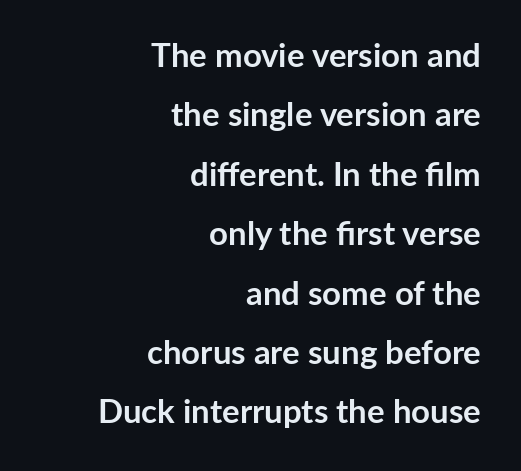
Q: Is the text bold? A: Yes.
Q: Is the text italic (slanted)? A: No, it is upright.
Q: Is the typeface a serif or a sans-serif typeface? A: Sans-serif.
Q: Is the text underlined? A: No.
Q: How is the paragraph aligned? A: Right-aligned.
Q: Is the spacing between letters normal or unusually wide? A: Normal.
Q: Width (condensed, normal, or wide)? A: Normal.
Q: Stroke contrast? A: Low.
Q: x-height? A: Medium.
Q: Monospaced? A: No.
